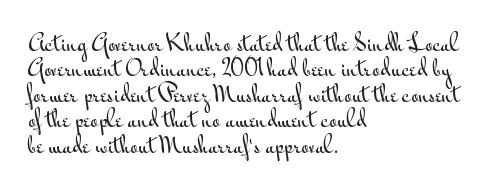
Q: Is the text italic (slanted)? A: Yes.
Q: Is the text underlined? A: No.
Q: How is the paragraph aligned? A: Left-aligned.
Q: Is the spacing between letters normal or unusually wide? A: Normal.
